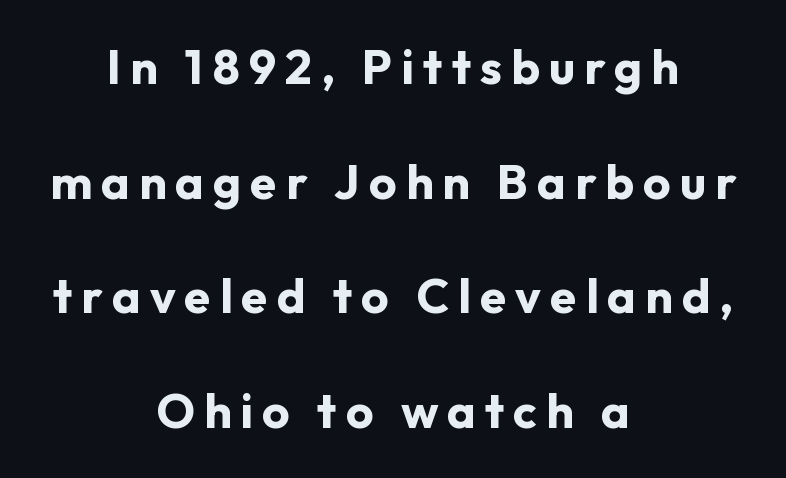
Q: Is the text bold? A: Yes.
Q: Is the text italic (slanted)? A: No, it is upright.
Q: Is the typeface a serif or a sans-serif typeface? A: Sans-serif.
Q: Is the text underlined? A: No.
Q: How is the paragraph aligned? A: Centered.
Q: Is the spacing between lines tight, normal or loose? A: Loose.
Q: Width (condensed, normal, or wide)? A: Normal.
Q: Stroke contrast? A: Low.
Q: x-height? A: Medium.
Q: Monospaced? A: No.
